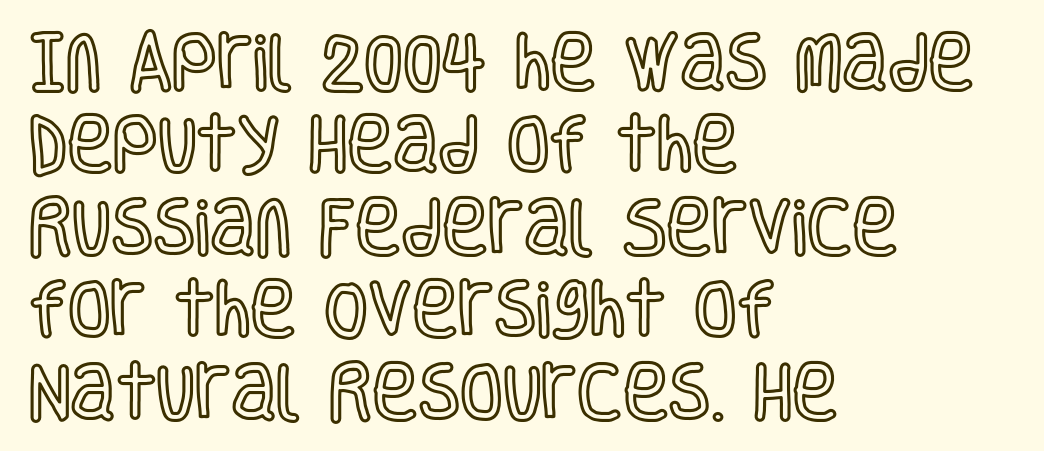
Regular leading. Caption: multi-line text, flush left, ragged right. You could call the tracking neutral — neither tight nor loose. Tall strokes in this sample are plumb rather than angled. This sample has the flowing, uneven cadence of proportional lettering. Words float on clear page, feet unadorned.
